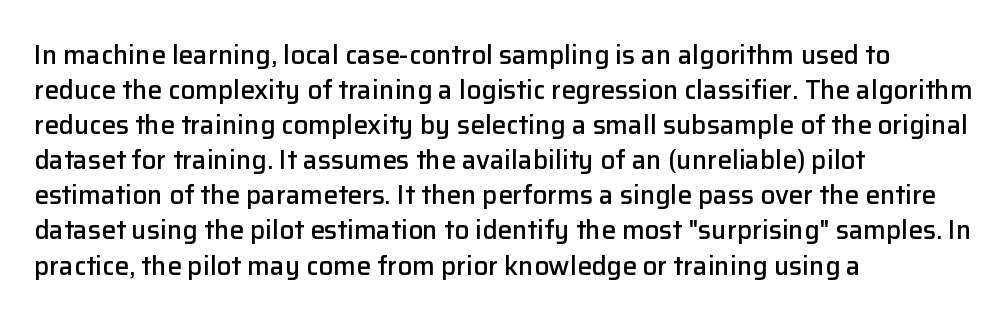
Tracking here is standard; glyphs follow each other at the usual distance. Posture: vertical. This block has exactly the height ordinary leading produces. On the weight axis this lands at semibold, roughly 600. Underline: absent. The rag falls on the right side of this text block.
